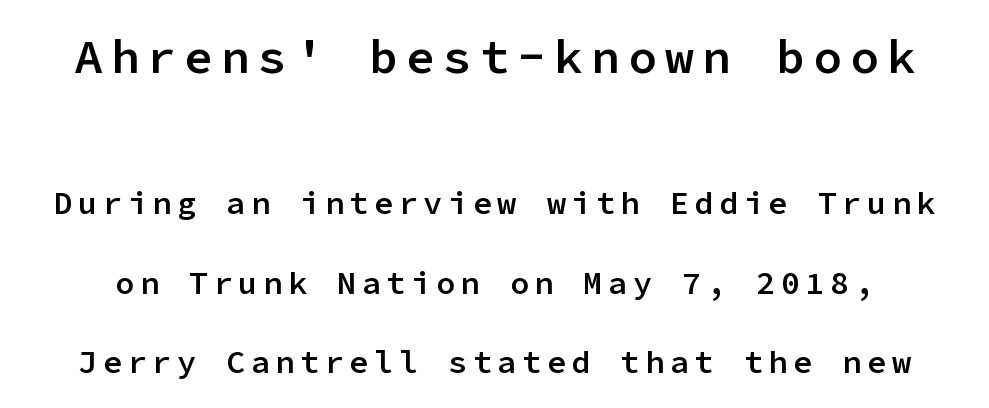
{"serif": "no", "italic": "no", "bold": "semi", "weight": "semibold", "width": "normal", "stroke_contrast": "low", "x_height": "medium", "monospaced": "yes", "underline": "no", "line_spacing": "loose", "line_spacing_ratio": 2.48, "larger_block": "first", "size_ratio": 1.5, "glyph_px": 48}
